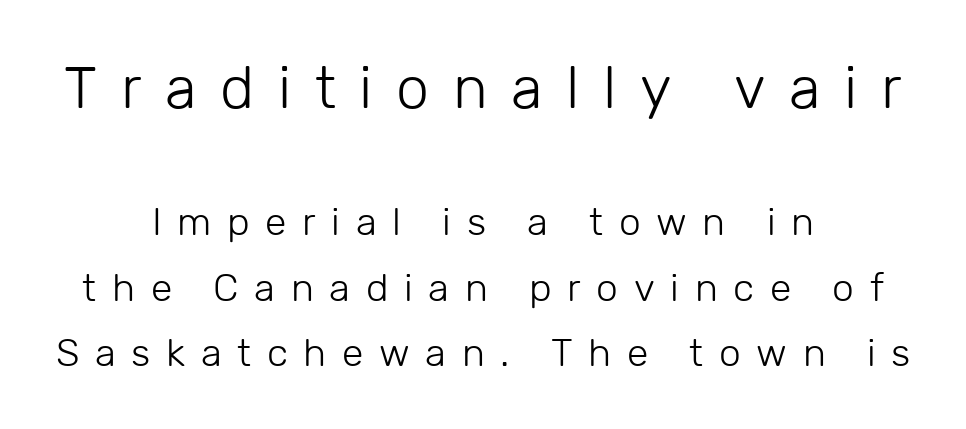
Q: Is the text bold? A: No.
Q: Is the text italic (slanted)? A: No, it is upright.
Q: Is the typeface a serif or a sans-serif typeface? A: Sans-serif.
Q: Is the text underlined? A: No.
Q: How is the paragraph aligned? A: Centered.
Q: Is the spacing between letters normal or unusually wide? A: Unusually wide.
Q: Is the spacing between lines tight, normal or loose? A: Normal.
Q: Which block of text is set in a larger size, the first (top) or the second (bottom)? A: The first (top) one.
Q: Width (condensed, normal, or wide)? A: Normal.
Q: Stroke contrast? A: Low.
Q: x-height? A: Medium.
Q: Monospaced? A: No.
